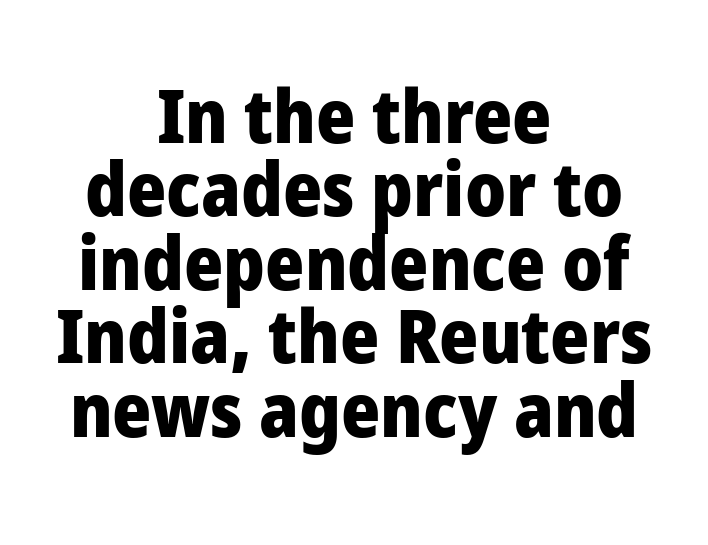
Q: Is the text bold? A: Yes.
Q: Is the text italic (slanted)? A: No, it is upright.
Q: Is the typeface a serif or a sans-serif typeface? A: Sans-serif.
Q: Is the text underlined? A: No.
Q: How is the paragraph aligned? A: Centered.
Q: Is the spacing between letters normal or unusually wide? A: Normal.
Q: Is the spacing between lines tight, normal or loose? A: Tight.
Q: Width (condensed, normal, or wide)? A: Normal.
Q: Stroke contrast? A: Low.
Q: x-height? A: Medium.
Q: Monospaced? A: No.
